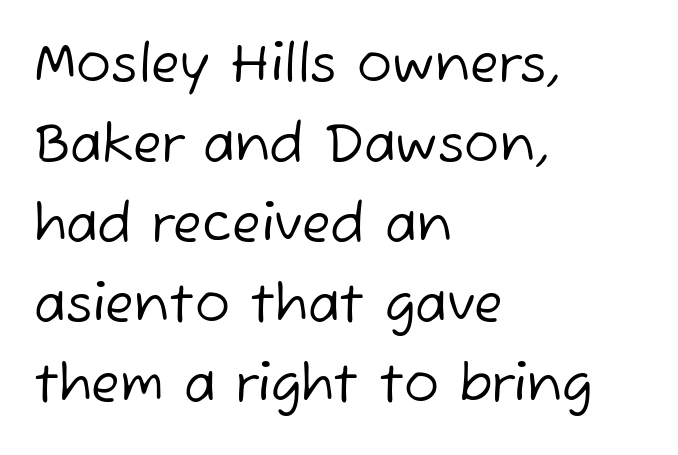
Q: Is the text bold? A: No.
Q: Is the typeface a serif or a sans-serif typeface? A: Sans-serif.
Q: Is the text underlined? A: No.
Q: How is the paragraph aligned? A: Left-aligned.
Q: Is the spacing between letters normal or unusually wide? A: Normal.
Q: Is the spacing between lines tight, normal or loose? A: Normal.
Q: Width (condensed, normal, or wide)? A: Normal.
Q: Stroke contrast? A: Low.
Q: x-height? A: Medium.
Q: Monospaced? A: No.
